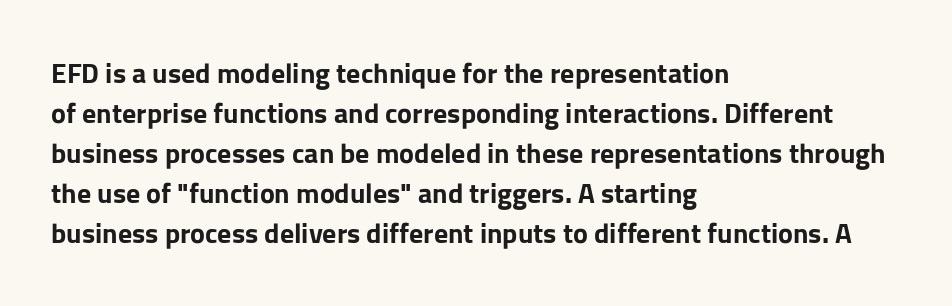
The image shows 28 px bold sans-serif type, upright; set left-aligned, normal line spacing (1.43x), normal letter spacing, not underlined; low stroke contrast and a medium x-height.
